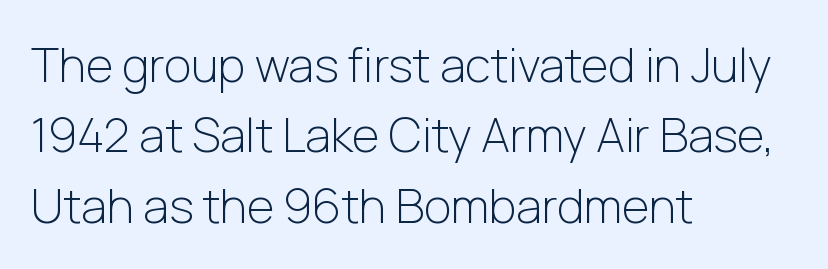
Has an underline been added? It has not. No feet cap the strokes, marking this as sans-serif type. Letters have the restrained weight of plain body copy at most. Students, note that the glyphs here touch the page at normal intervals. Leftover space on each line is placed entirely after the last word. Honestly, the row spacing looks completely unremarkable.
